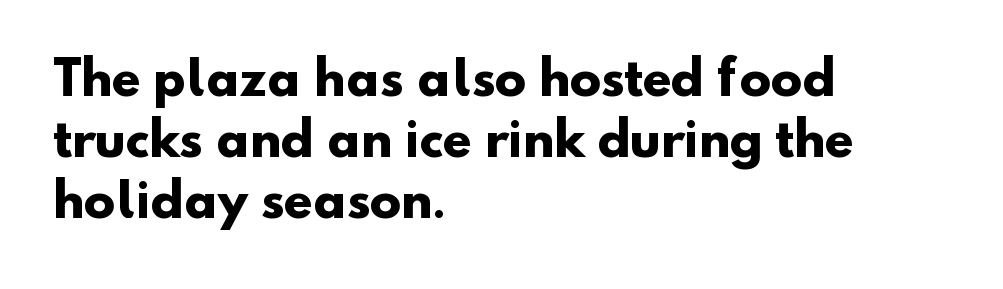
The image shows 47 px heavy sans-serif type; set left-aligned, normal line spacing (1.3x), normal letter spacing, not underlined; low stroke contrast and a small x-height.
